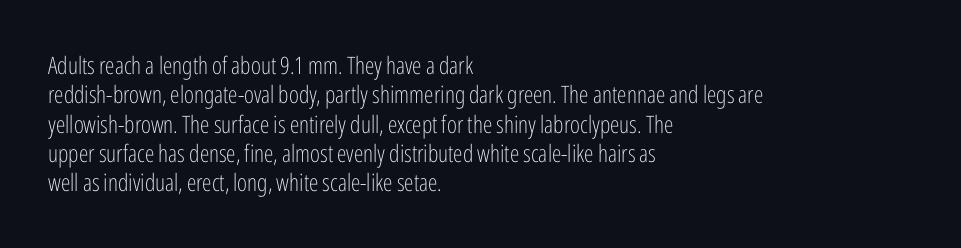
Notice how the stems are strictly vertical — no italics here. Standard letterfit; no display-style spreading of the glyphs. The space beneath each line is pristine and unruled. Counters stay open thanks to moderate or lighter strokes. A classic flush-left, rag-right setting is used for this passage.
